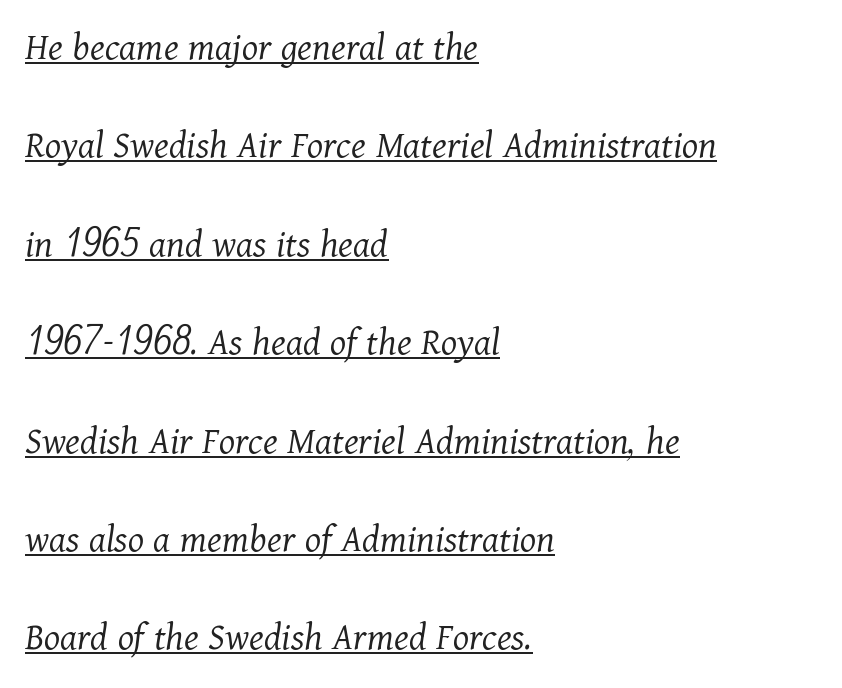
Q: Is the text bold? A: No.
Q: Is the text italic (slanted)? A: Yes, it leans right by about 11 degrees.
Q: Is the typeface a serif or a sans-serif typeface? A: Serif.
Q: Is the text underlined? A: Yes.
Q: How is the paragraph aligned? A: Left-aligned.
Q: Is the spacing between letters normal or unusually wide? A: Normal.
Q: Is the spacing between lines tight, normal or loose? A: Loose.
Q: Width (condensed, normal, or wide)? A: Normal.
Q: Stroke contrast? A: Medium.
Q: x-height? A: Medium.
Q: Monospaced? A: No.
